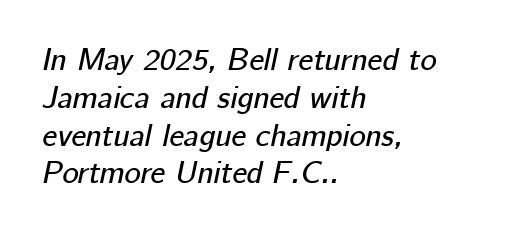
Is the type slanted? Yes — the strokes lean at a clear angle. Proportional: the letters do not fall into vertical columns. Words appear dense and cohesive because spacing is normal. Compared with a centered layout, this one pins lines to the left instead. Beneath every word, the page is bare.
